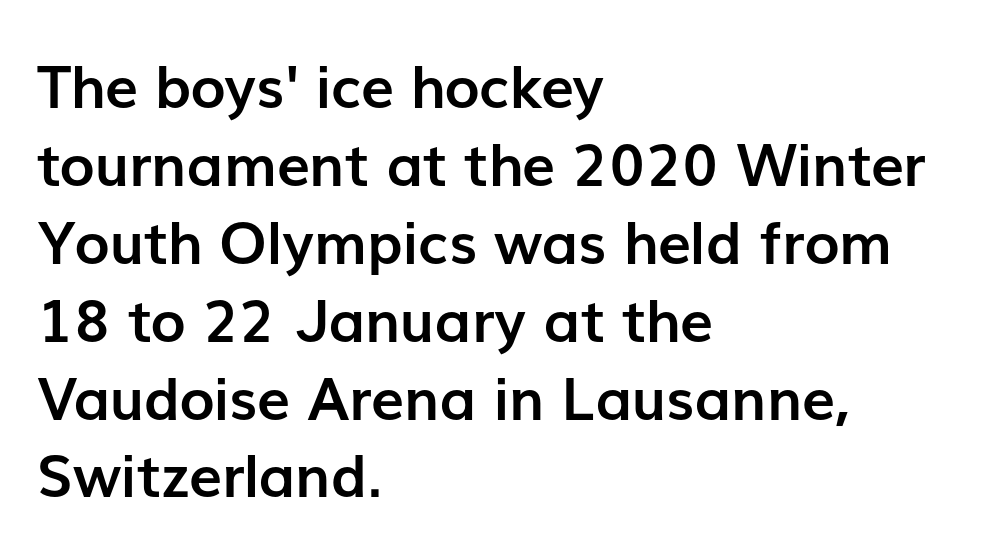
Q: Is the text bold? A: Yes.
Q: Is the text italic (slanted)? A: No, it is upright.
Q: Is the typeface a serif or a sans-serif typeface? A: Sans-serif.
Q: Is the text underlined? A: No.
Q: How is the paragraph aligned? A: Left-aligned.
Q: Is the spacing between letters normal or unusually wide? A: Normal.
Q: Is the spacing between lines tight, normal or loose? A: Normal.
Q: Width (condensed, normal, or wide)? A: Normal.
Q: Stroke contrast? A: Low.
Q: x-height? A: Medium.
Q: Monospaced? A: No.
